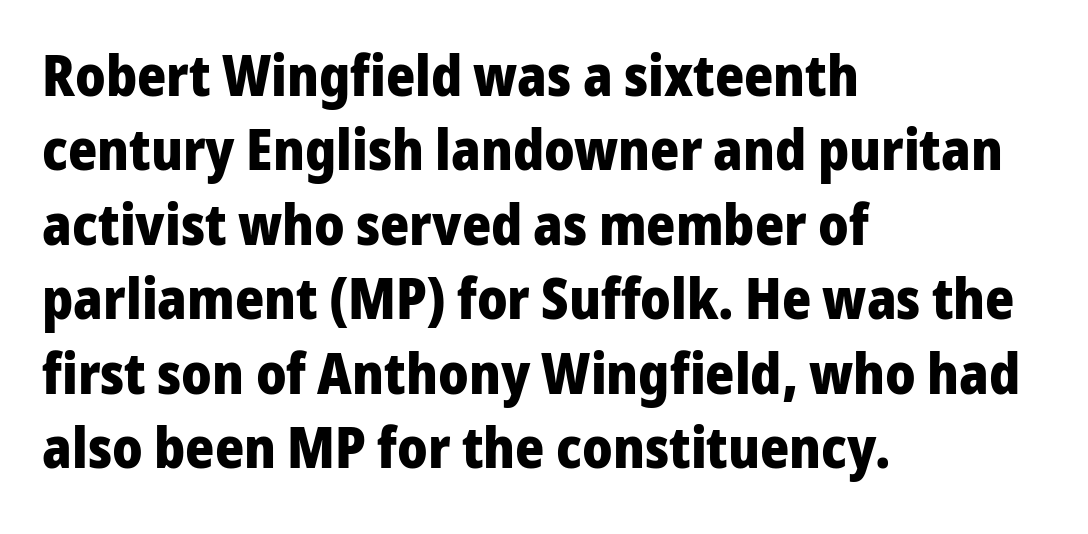
The image shows 56 px heavy sans-serif type, upright; set left-aligned, normal line spacing (1.33x), normal letter spacing, not underlined; low stroke contrast and a medium x-height.
